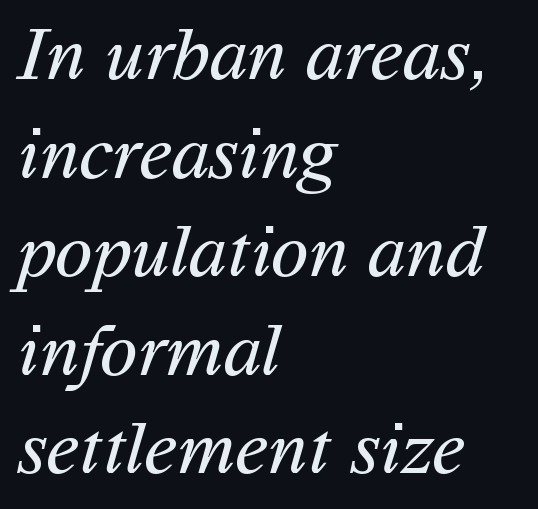
Q: Is the text bold? A: No.
Q: Is the typeface a serif or a sans-serif typeface? A: Sans-serif.
Q: Is the text underlined? A: No.
Q: How is the paragraph aligned? A: Left-aligned.
Q: Is the spacing between letters normal or unusually wide? A: Normal.
Q: Is the spacing between lines tight, normal or loose? A: Normal.
Q: Width (condensed, normal, or wide)? A: Normal.
Q: Stroke contrast? A: Medium.
Q: x-height? A: Medium.
Q: Monospaced? A: No.
